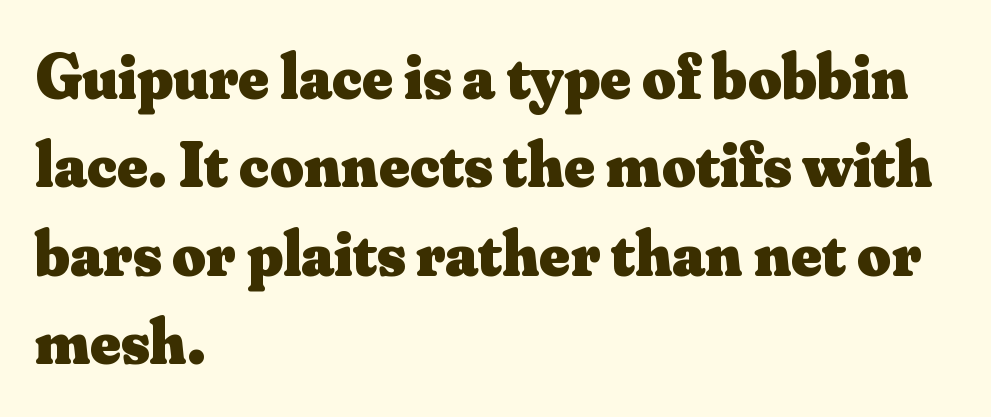
{"serif": "yes", "italic": "no", "bold": "yes", "weight": "heavy", "width": "normal", "stroke_contrast": "medium", "x_height": "small", "monospaced": "no", "underline": "no", "align": "left", "line_spacing": "normal", "line_spacing_ratio": 1.36, "letter_spacing": "normal", "letter_spacing_em": 0.0, "glyph_px": 65}
